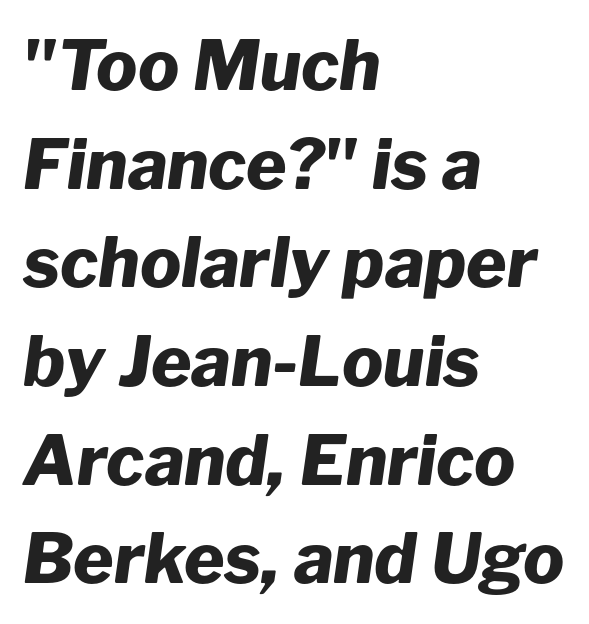
Its strokes are broad and dark, the hallmark of bold type. Horizontally, the lines are justified to the leading edge only. The passage shown is typed in a proportional face where columns would drift. When letters slant like this, we call the style italic.
